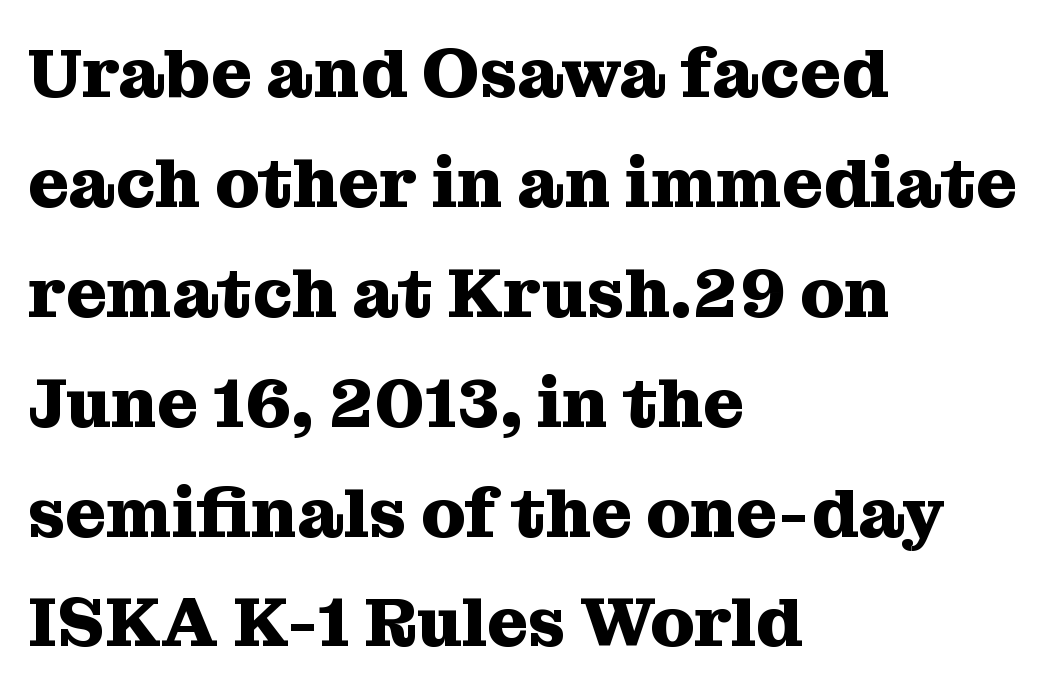
Q: Is the text bold? A: Yes.
Q: Is the text italic (slanted)? A: No, it is upright.
Q: Is the typeface a serif or a sans-serif typeface? A: Serif.
Q: Is the text underlined? A: No.
Q: How is the paragraph aligned? A: Left-aligned.
Q: Is the spacing between letters normal or unusually wide? A: Normal.
Q: Is the spacing between lines tight, normal or loose? A: Normal.
Q: Width (condensed, normal, or wide)? A: Normal.
Q: Stroke contrast? A: Medium.
Q: x-height? A: Medium.
Q: Monospaced? A: No.
